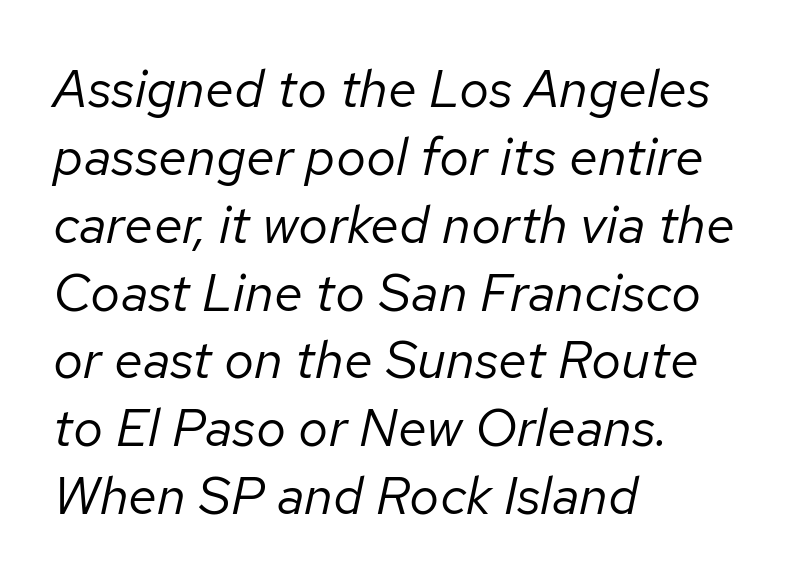
These lines were composed using italics. Is this a fixed-width face? No — the glyphs have proportional, varying widths. Successive baselines arrive at the customary interval. Caption: face not bold, strokes unweighted. Type without underlining.
